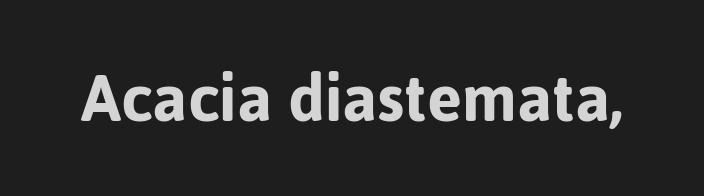
{"serif": "no", "italic": "no", "width": "normal", "stroke_contrast": "low", "x_height": "medium", "monospaced": "no", "underline": "no", "letter_spacing": "normal", "letter_spacing_em": 0.0, "glyph_px": 75}
